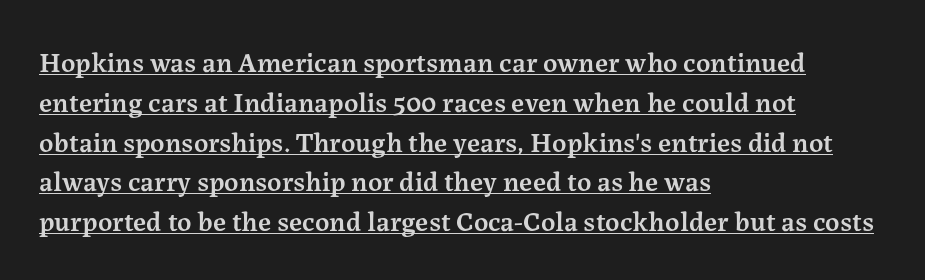
Q: Is the text bold? A: Semi-bold.
Q: Is the text italic (slanted)? A: No, it is upright.
Q: Is the typeface a serif or a sans-serif typeface? A: Serif.
Q: Is the text underlined? A: Yes.
Q: How is the paragraph aligned? A: Left-aligned.
Q: Is the spacing between letters normal or unusually wide? A: Normal.
Q: Is the spacing between lines tight, normal or loose? A: Normal.
Q: Width (condensed, normal, or wide)? A: Normal.
Q: Stroke contrast? A: Medium.
Q: x-height? A: Medium.
Q: Monospaced? A: No.
